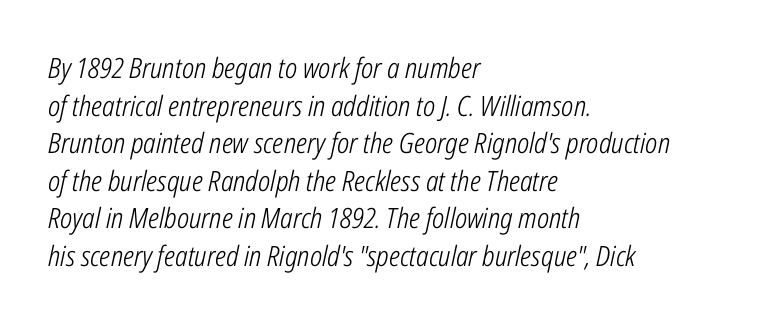
The image shows 28 px light, condensed type, italic (leaning right); set left-aligned, normal line spacing (1.34x), normal letter spacing, not underlined; low stroke contrast and a medium x-height.
